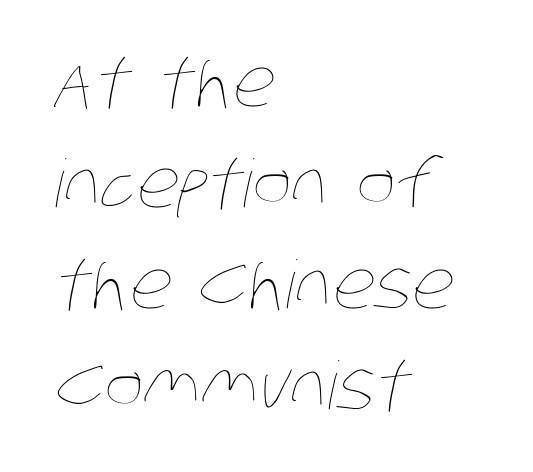
{"bold": "no", "weight": "thin", "width": "condensed", "stroke_contrast": "low", "x_height": "large", "monospaced": "no", "underline": "no", "align": "left", "line_spacing": "normal", "line_spacing_ratio": 1.53, "letter_spacing": "normal", "letter_spacing_em": 0.0, "glyph_px": 66}
